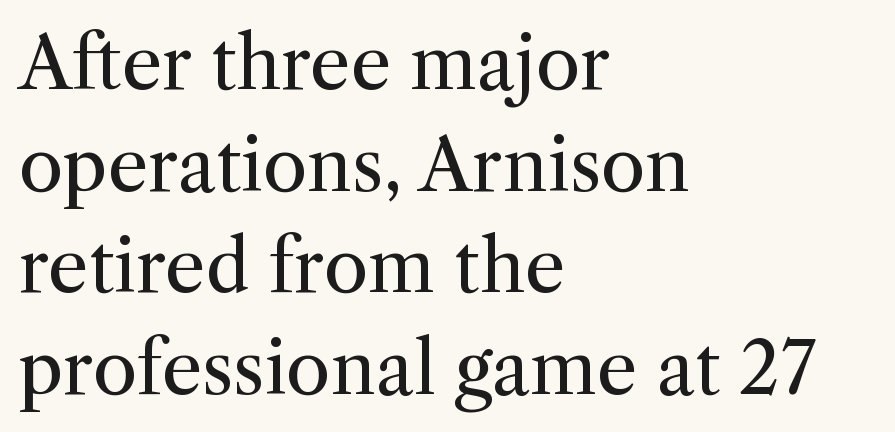
{"serif": "yes", "italic": "no", "bold": "no", "weight": "regular", "width": "normal", "stroke_contrast": "medium", "x_height": "medium", "monospaced": "no", "underline": "no", "align": "left", "line_spacing": "normal", "line_spacing_ratio": 1.41, "letter_spacing": "normal", "letter_spacing_em": 0.0, "glyph_px": 72}
